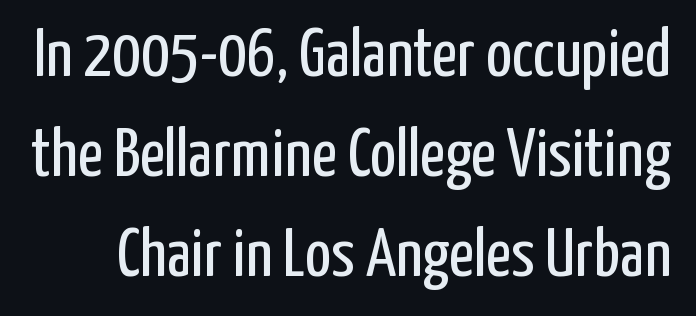
Q: Is the text bold? A: No.
Q: Is the text italic (slanted)? A: No, it is upright.
Q: Is the typeface a serif or a sans-serif typeface? A: Sans-serif.
Q: Is the text underlined? A: No.
Q: Is the spacing between letters normal or unusually wide? A: Normal.
Q: Is the spacing between lines tight, normal or loose? A: Normal.
Q: Width (condensed, normal, or wide)? A: Condensed.
Q: Stroke contrast? A: Low.
Q: x-height? A: Medium.
Q: Monospaced? A: No.
